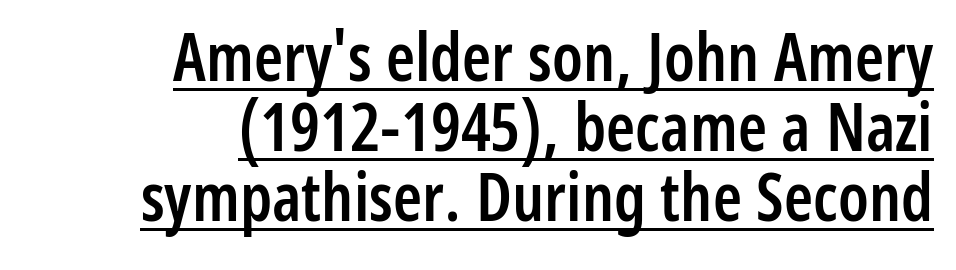
The image shows 66 px semibold, condensed sans-serif type, upright; set right-aligned, tight line spacing (1.06x), normal letter spacing, underlined; low stroke contrast and a medium x-height.
